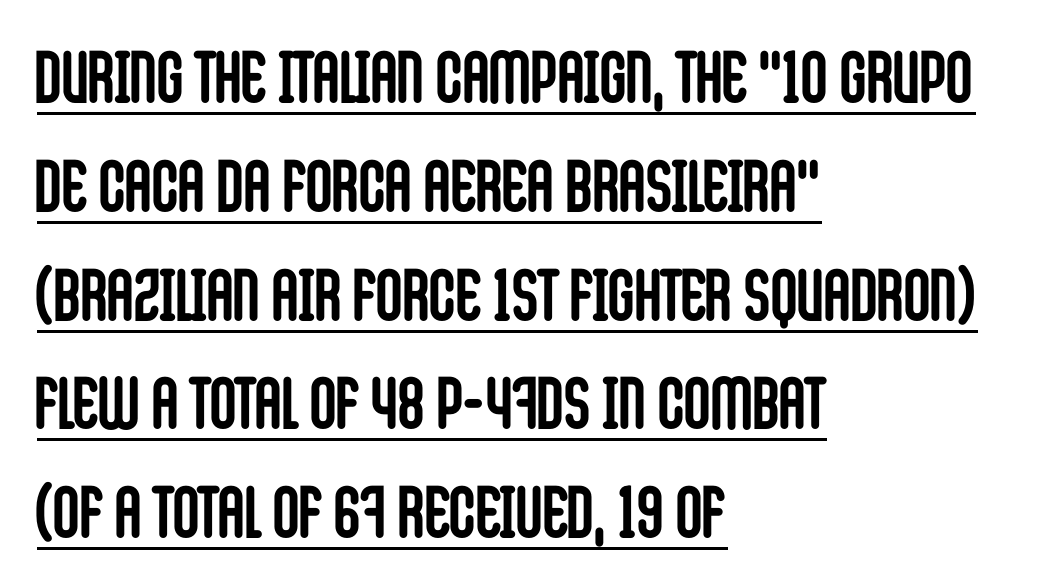
{"serif": "no", "italic": "no", "bold": "yes", "weight": "semibold", "width": "condensed", "stroke_contrast": "low", "x_height": "large", "monospaced": "no", "underline": "yes", "align": "left", "line_spacing": "normal", "line_spacing_ratio": 1.49, "letter_spacing": "normal", "letter_spacing_em": 0.0, "glyph_px": 73}
